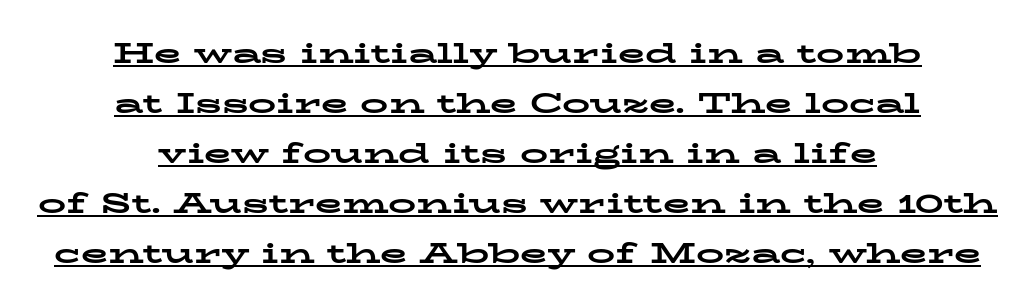
Q: Is the text bold? A: Yes.
Q: Is the text italic (slanted)? A: No, it is upright.
Q: Is the typeface a serif or a sans-serif typeface? A: Serif.
Q: Is the text underlined? A: Yes.
Q: How is the paragraph aligned? A: Centered.
Q: Is the spacing between letters normal or unusually wide? A: Normal.
Q: Width (condensed, normal, or wide)? A: Wide.
Q: Stroke contrast? A: Low.
Q: x-height? A: Medium.
Q: Monospaced? A: No.
